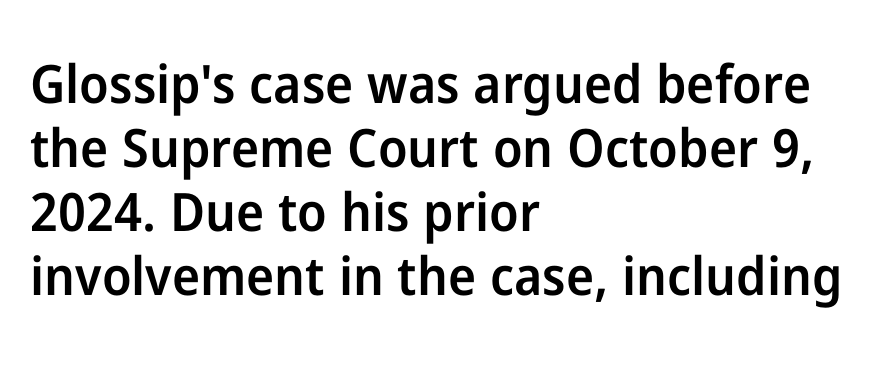
{"serif": "no", "italic": "no", "bold": "semi", "weight": "semibold", "width": "normal", "stroke_contrast": "low", "x_height": "medium", "monospaced": "no", "underline": "no", "align": "left", "line_spacing_ratio": 1.21, "letter_spacing": "normal", "letter_spacing_em": 0.0, "glyph_px": 53}
